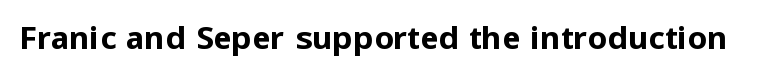
The image shows 31 px bold sans-serif type, upright; set normal letter spacing, not underlined; low stroke contrast and a medium x-height.
